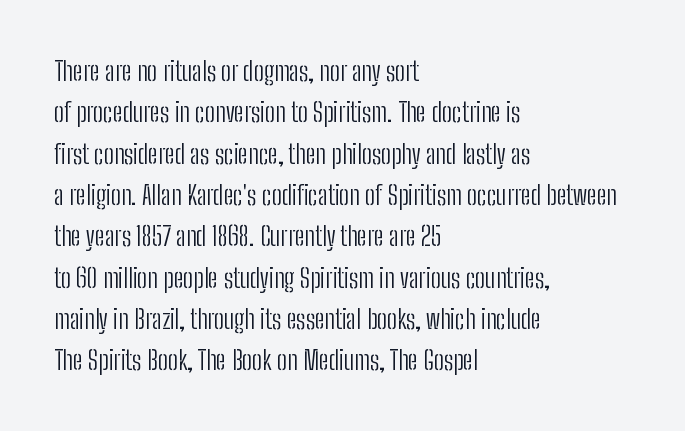
Q: Is the text bold? A: No.
Q: Is the text italic (slanted)? A: No, it is upright.
Q: Is the text underlined? A: No.
Q: How is the paragraph aligned? A: Left-aligned.
Q: Is the spacing between letters normal or unusually wide? A: Normal.
Q: Is the spacing between lines tight, normal or loose? A: Normal.
